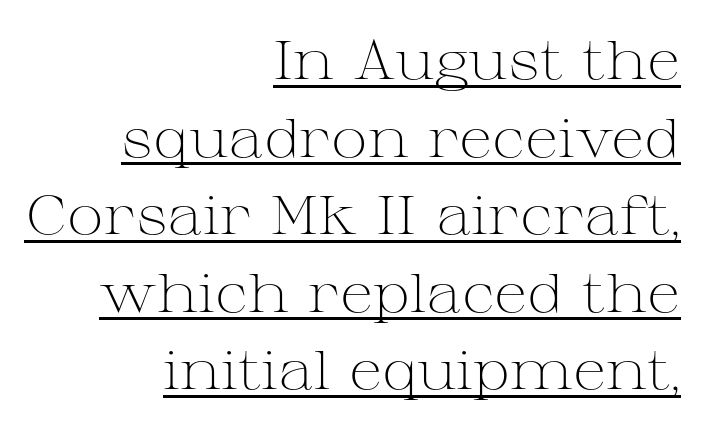
{"serif": "yes", "italic": "no", "bold": "no", "weight": "light", "width": "wide", "stroke_contrast": "medium", "x_height": "medium", "monospaced": "no", "underline": "yes", "align": "right", "line_spacing": "normal", "line_spacing_ratio": 1.41, "letter_spacing": "normal", "letter_spacing_em": 0.0, "glyph_px": 55}
